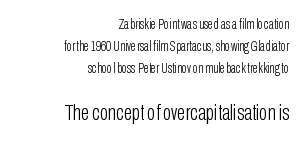
{"italic": "no", "bold": "no", "underline": "no", "align": "right", "line_spacing": "normal", "line_spacing_ratio": 1.58, "letter_spacing": "normal", "letter_spacing_em": 0.0, "larger_block": "second", "size_ratio": 1.57, "glyph_px": 22}
